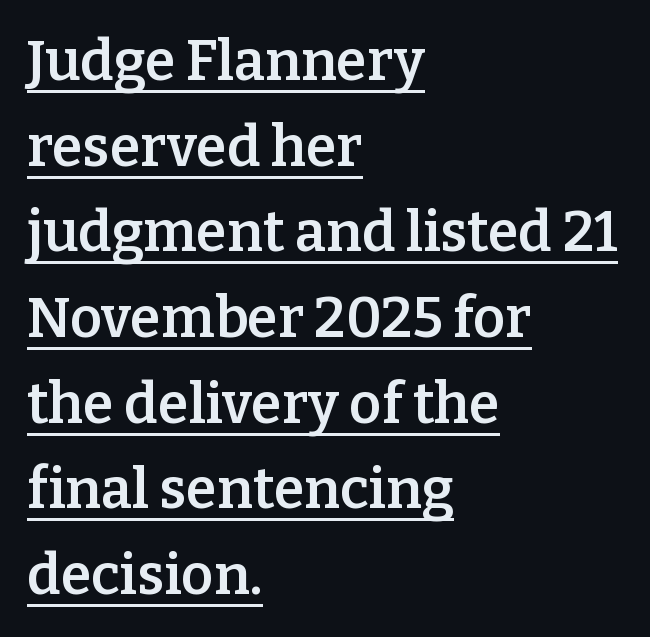
The image shows 56 px semibold serif type, upright; set left-aligned, normal line spacing (1.53x), normal letter spacing, underlined; low stroke contrast and a medium x-height.
